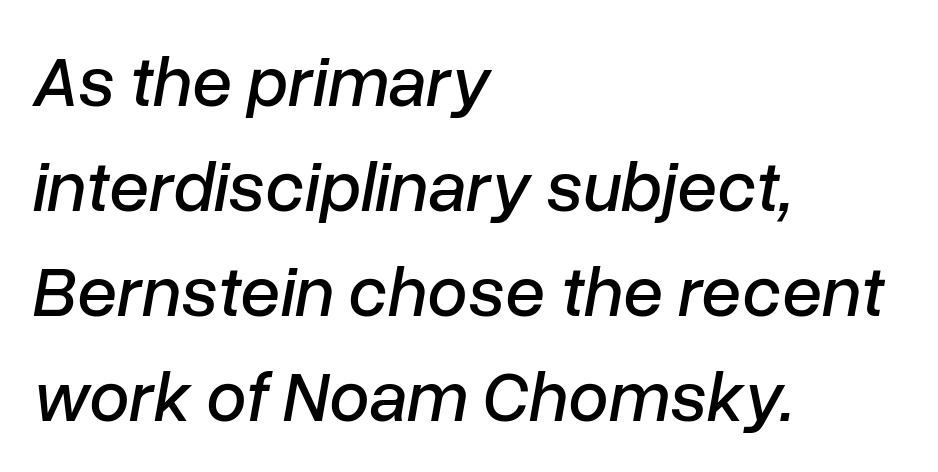
{"italic": "yes", "lean": "right", "slant_degrees": 10, "width": "normal", "stroke_contrast": "low", "x_height": "medium", "monospaced": "no", "underline": "no", "align": "left", "line_spacing": "normal", "line_spacing_ratio": 1.46, "letter_spacing": "normal", "letter_spacing_em": 0.0, "glyph_px": 72}
